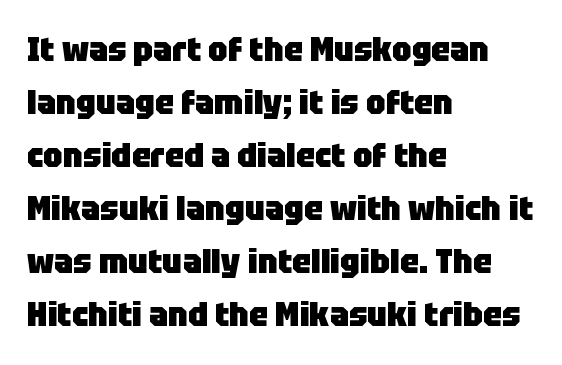
{"serif": "no", "italic": "no", "bold": "yes", "weight": "heavy", "width": "normal", "stroke_contrast": "low", "x_height": "large", "monospaced": "no", "underline": "no", "align": "left", "line_spacing": "normal", "line_spacing_ratio": 1.56, "letter_spacing": "normal", "letter_spacing_em": 0.0, "glyph_px": 34}
